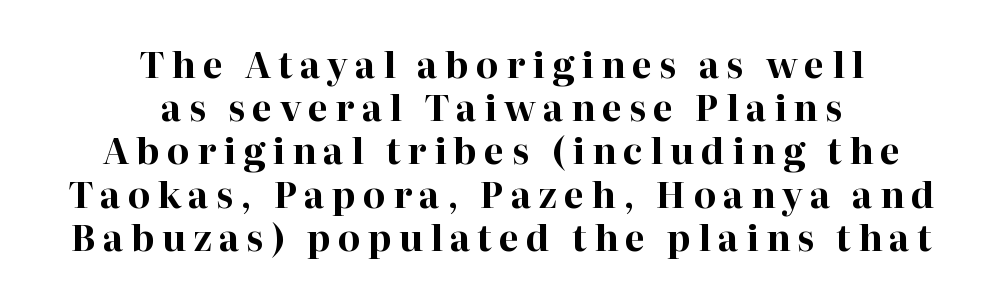
Q: Is the text bold? A: Yes.
Q: Is the text italic (slanted)? A: No, it is upright.
Q: Is the typeface a serif or a sans-serif typeface? A: Serif.
Q: Is the text underlined? A: No.
Q: How is the paragraph aligned? A: Centered.
Q: Is the spacing between letters normal or unusually wide? A: Unusually wide.
Q: Width (condensed, normal, or wide)? A: Normal.
Q: Stroke contrast? A: High.
Q: x-height? A: Medium.
Q: Monospaced? A: No.
